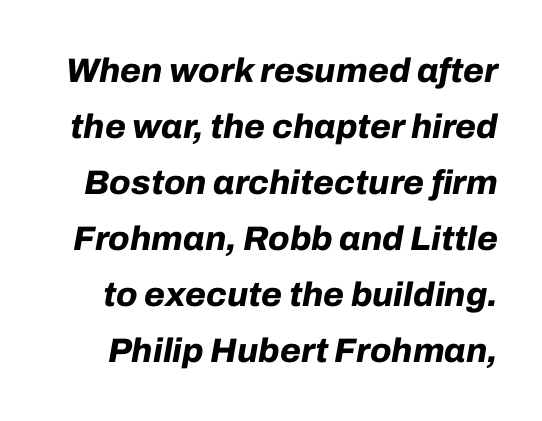
Compared with an ordinary text face, these strokes are far heavier — a full bold. Notice how the stems are inclined rather than vertical — that's the hallmark of italics. Only glyphs here, with clear space below each row. You could not count columns in this text — the font is proportionally spaced.
